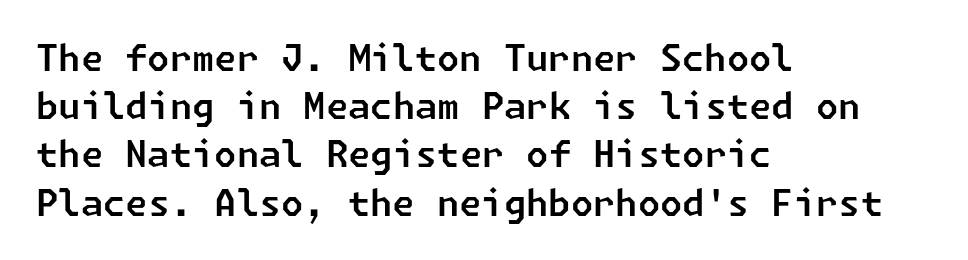
{"serif": "no", "width": "normal", "stroke_contrast": "low", "x_height": "medium", "underline": "no", "align": "left", "line_spacing": "normal", "line_spacing_ratio": 1.34, "letter_spacing": "normal", "letter_spacing_em": 0.0, "glyph_px": 36}
